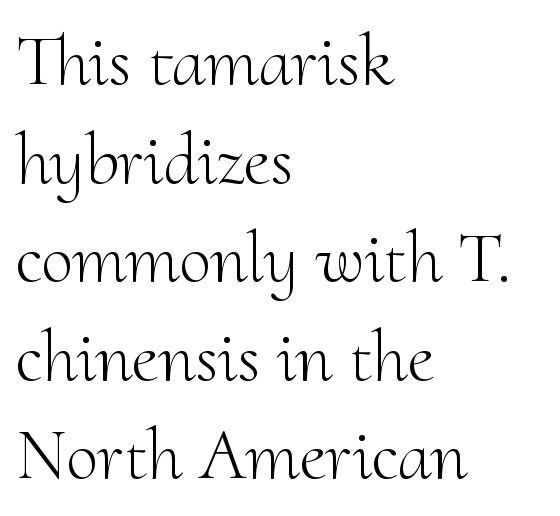
This is not heavy type; no bold has been used. Regarding serifs, this sample has them. This is the regular roman posture of the typeface. Is the block centered? No — it sits flush against the left margin. The passage shown is typed in a proportional face where columns would drift.
